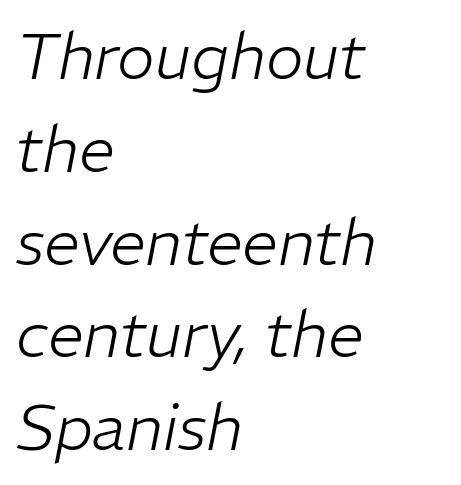
Q: Is the text bold? A: No.
Q: Is the text italic (slanted)? A: Yes, it leans right by about 11 degrees.
Q: Is the text underlined? A: No.
Q: How is the paragraph aligned? A: Left-aligned.
Q: Is the spacing between letters normal or unusually wide? A: Normal.
Q: Is the spacing between lines tight, normal or loose? A: Normal.
Q: Width (condensed, normal, or wide)? A: Normal.
Q: Stroke contrast? A: Low.
Q: x-height? A: Medium.
Q: Monospaced? A: No.
